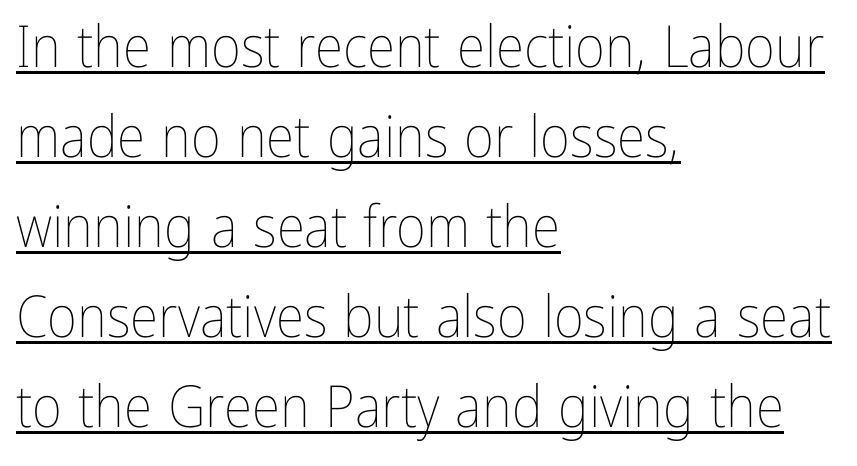
Summary of weight: not heavy and not bold. The lettering stays uniformly vertical, giving the passage a roman look. What's the leading like? Ordinary, nothing unusual. Words appear dense and cohesive because spacing is normal.
